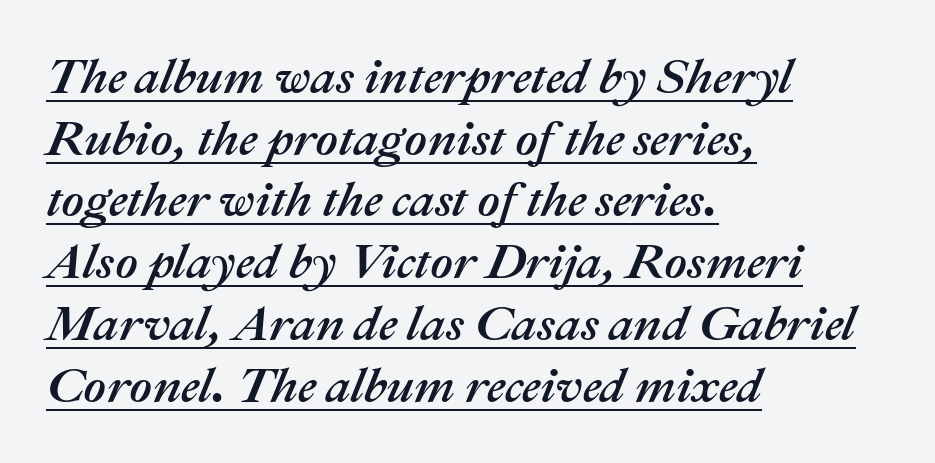
The image shows 49 px text type, italic (leaning right); set left-aligned, normal line spacing (1.26x), normal letter spacing, underlined; medium stroke contrast and a medium x-height.
